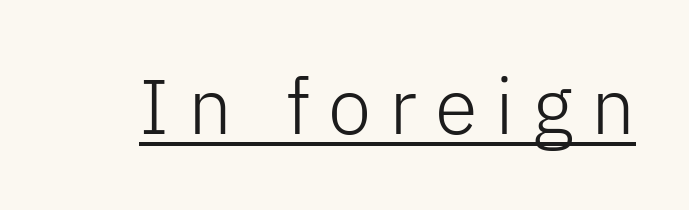
The image shows 78 px light sans-serif type, upright; set unusually wide letter spacing (+0.23 em), underlined; low stroke contrast and a medium x-height.
